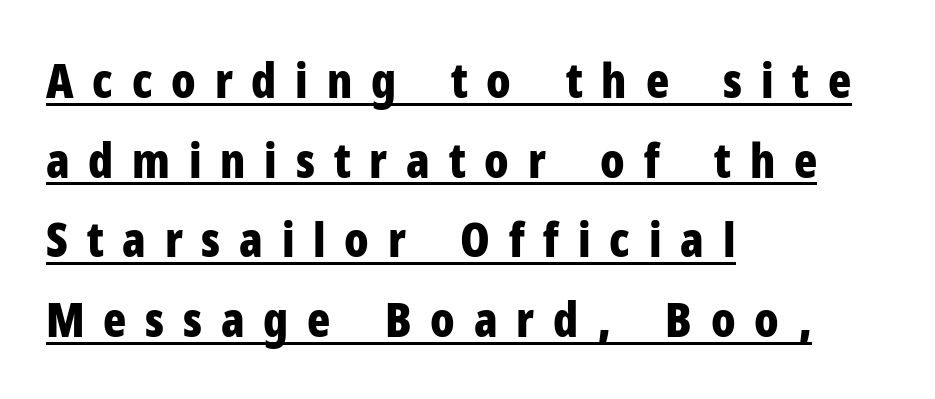
A dark, heavy texture on the line: the type is bold. Vertically, the passage feels balanced, rows spaced as you'd expect. Do the characters align in a grid? No, the font is proportional. These lines are set flush left with a ragged right edge. The glyphs in this specimen are sans serif.
